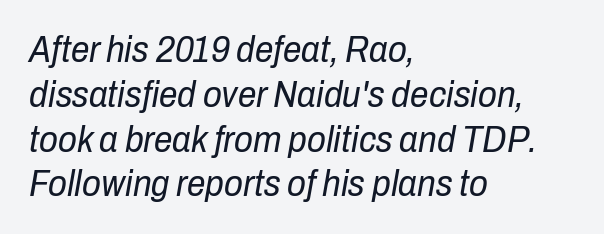
{"italic": "yes", "lean": "right", "slant_degrees": 10, "bold": "no", "weight": "regular", "width": "condensed", "stroke_contrast": "low", "x_height": "medium", "monospaced": "no", "underline": "no", "align": "left", "line_spacing_ratio": 1.21, "letter_spacing": "normal", "letter_spacing_em": 0.0, "glyph_px": 37}
